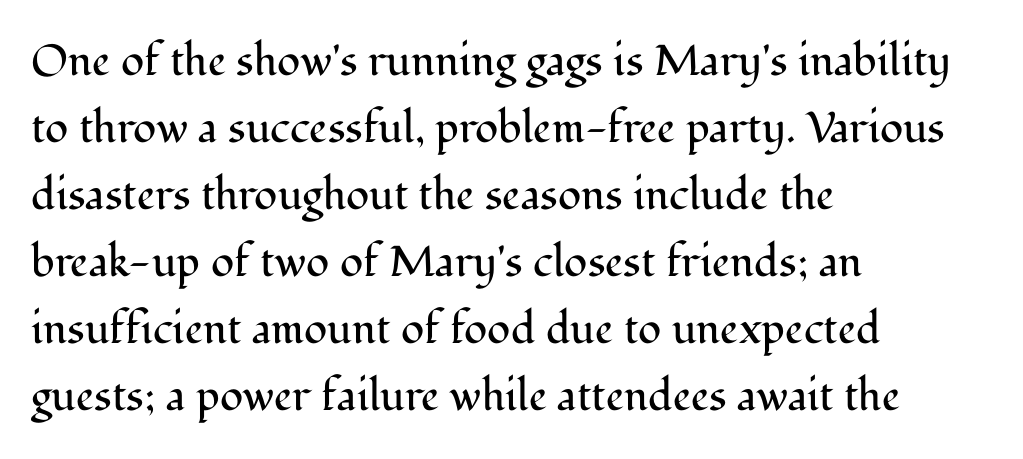
{"serif": "yes", "italic": "no", "bold": "no", "weight": "regular", "width": "normal", "stroke_contrast": "medium", "x_height": "medium", "monospaced": "no", "underline": "no", "align": "left", "line_spacing": "normal", "line_spacing_ratio": 1.56, "letter_spacing": "normal", "letter_spacing_em": 0.0, "glyph_px": 43}
